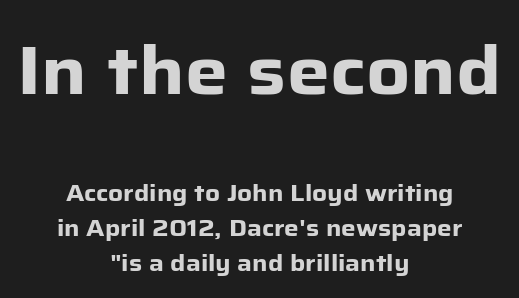
{"serif": "no", "italic": "no", "bold": "yes", "weight": "heavy", "width": "normal", "stroke_contrast": "low", "x_height": "medium", "monospaced": "no", "underline": "no", "align": "center", "line_spacing": "normal", "line_spacing_ratio": 1.52, "letter_spacing": "normal", "letter_spacing_em": 0.0, "larger_block": "first", "size_ratio": 2.96, "glyph_px": 68}
